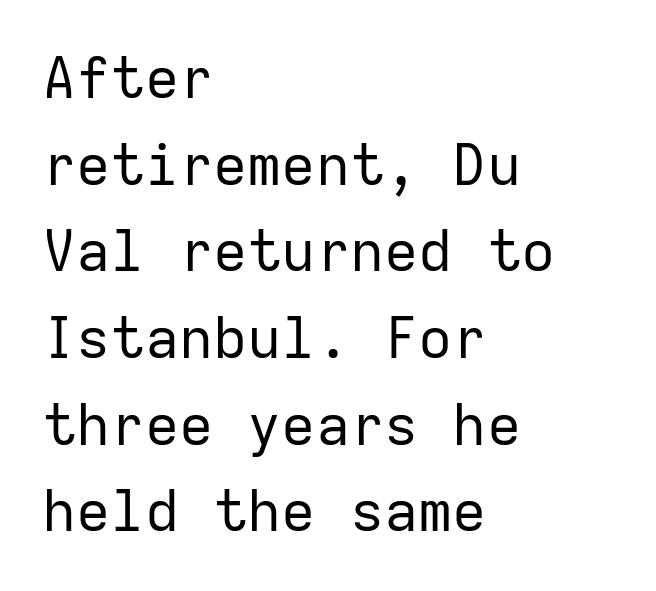
The image shows 57 px regular-weight sans-serif type, upright, monospaced; set left-aligned, normal line spacing (1.52x), normal letter spacing, not underlined; low stroke contrast and a medium x-height.
